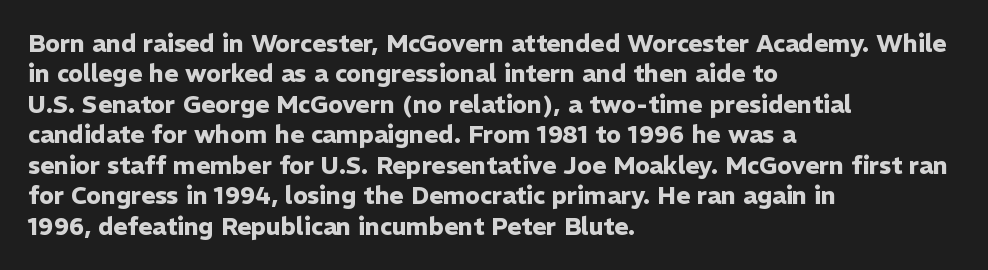
The image shows 24 px bold type, upright; set left-aligned, normal line spacing (1.27x), normal letter spacing, not underlined.
